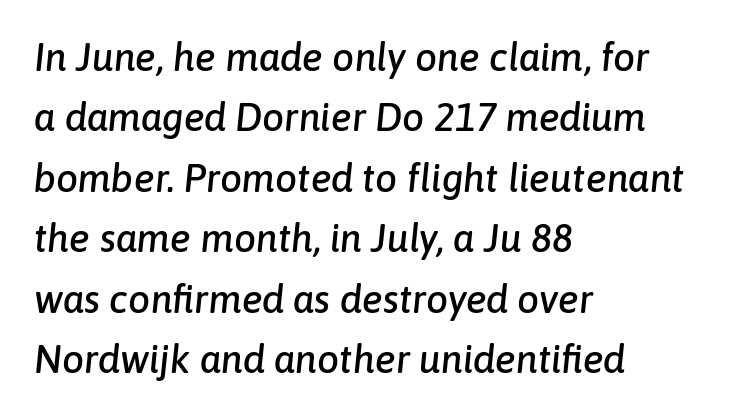
{"italic": "yes", "lean": "right", "slant_degrees": 6, "width": "normal", "stroke_contrast": "low", "x_height": "medium", "monospaced": "no", "underline": "no", "align": "left", "line_spacing": "normal", "line_spacing_ratio": 1.55, "letter_spacing": "normal", "letter_spacing_em": 0.0, "glyph_px": 39}
